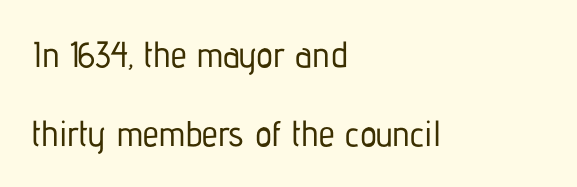
Q: Is the text italic (slanted)? A: No, it is upright.
Q: Is the typeface a serif or a sans-serif typeface? A: Sans-serif.
Q: Is the text underlined? A: No.
Q: How is the paragraph aligned? A: Left-aligned.
Q: Is the spacing between letters normal or unusually wide? A: Normal.
Q: Is the spacing between lines tight, normal or loose? A: Loose.
Q: Width (condensed, normal, or wide)? A: Condensed.
Q: Stroke contrast? A: Low.
Q: x-height? A: Medium.
Q: Monospaced? A: No.
